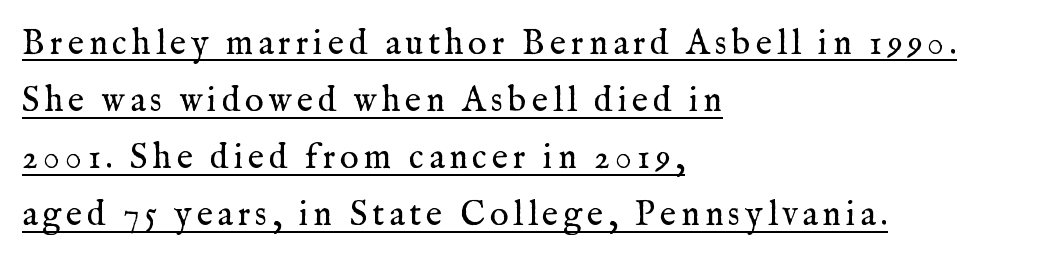
Notice how the stems are strictly vertical — no italics here. Underline: present. Does the leading feel generous? No, just average. Is this a fixed-width face? No — the glyphs have proportional, varying widths. A quiet, ordinary-to-light weight characterises the typeface.
